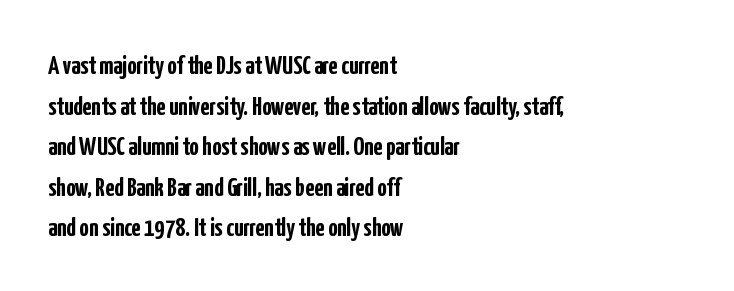
The image shows 26 px bold type, upright; set left-aligned, normal line spacing (1.56x), normal letter spacing, not underlined.
